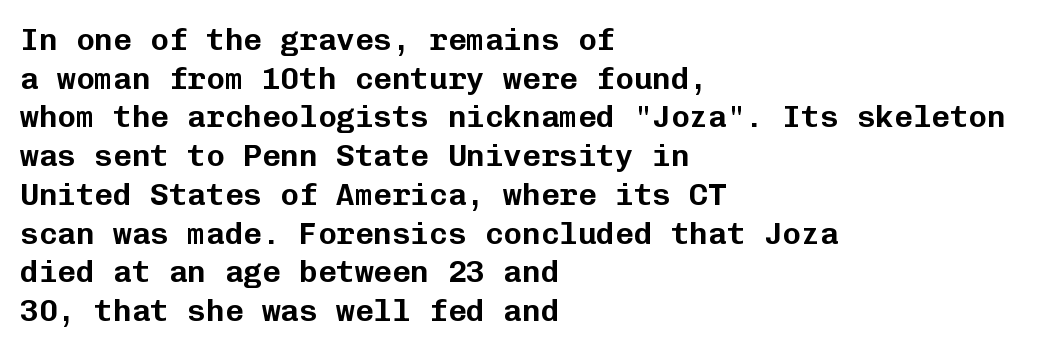
Just letters on the line, the space beneath them empty. Do the characters align in a grid? Yes, the font is monospaced. Does extra space separate the letters? No, they use regular spacing. You can tell from the bare stems that sans-serif type was used.
